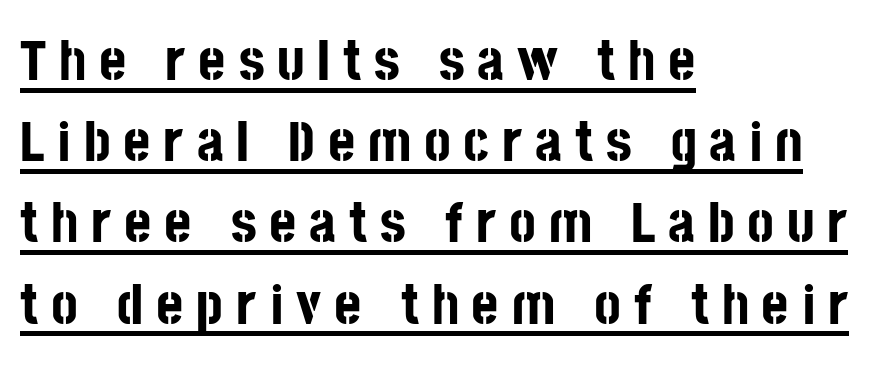
The image shows 58 px bold, condensed sans-serif type, upright; set left-aligned, normal line spacing (1.4x), unusually wide letter spacing (+0.22 em), underlined; low stroke contrast and a large x-height.
